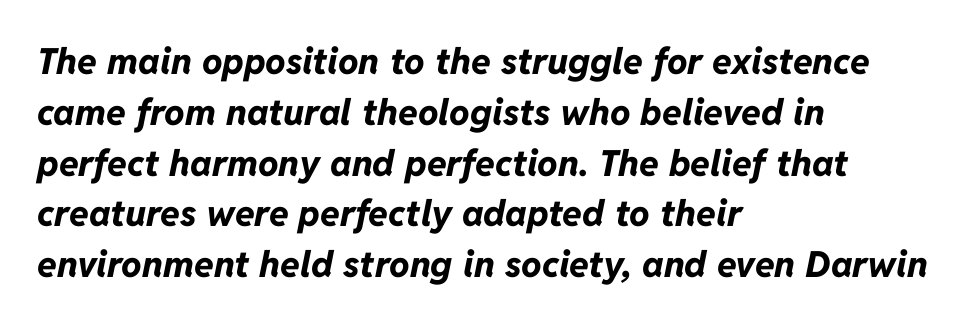
Q: Is the text bold? A: Yes.
Q: Is the text italic (slanted)? A: Yes, it leans right by about 11 degrees.
Q: Is the text underlined? A: No.
Q: How is the paragraph aligned? A: Left-aligned.
Q: Is the spacing between letters normal or unusually wide? A: Normal.
Q: Is the spacing between lines tight, normal or loose? A: Normal.
Q: Width (condensed, normal, or wide)? A: Normal.
Q: Stroke contrast? A: Low.
Q: x-height? A: Medium.
Q: Monospaced? A: No.
